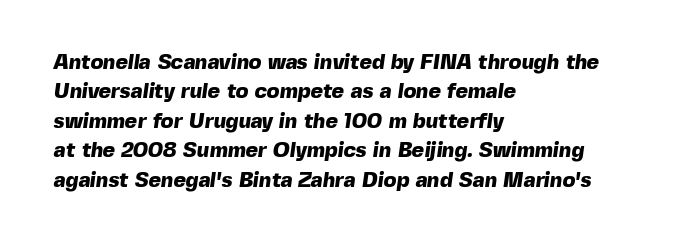
{"bold": "yes", "underline": "no", "align": "left", "line_spacing": "normal", "line_spacing_ratio": 1.4, "letter_spacing": "normal", "letter_spacing_em": 0.0, "glyph_px": 21}
